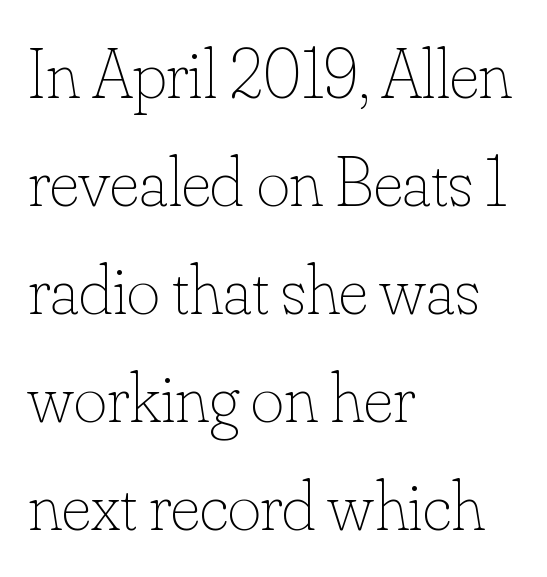
Q: Is the text bold? A: No.
Q: Is the text italic (slanted)? A: No, it is upright.
Q: Is the text underlined? A: No.
Q: How is the paragraph aligned? A: Left-aligned.
Q: Is the spacing between letters normal or unusually wide? A: Normal.
Q: Is the spacing between lines tight, normal or loose? A: Normal.
Q: Width (condensed, normal, or wide)? A: Normal.
Q: Stroke contrast? A: Low.
Q: x-height? A: Small.
Q: Monospaced? A: No.
